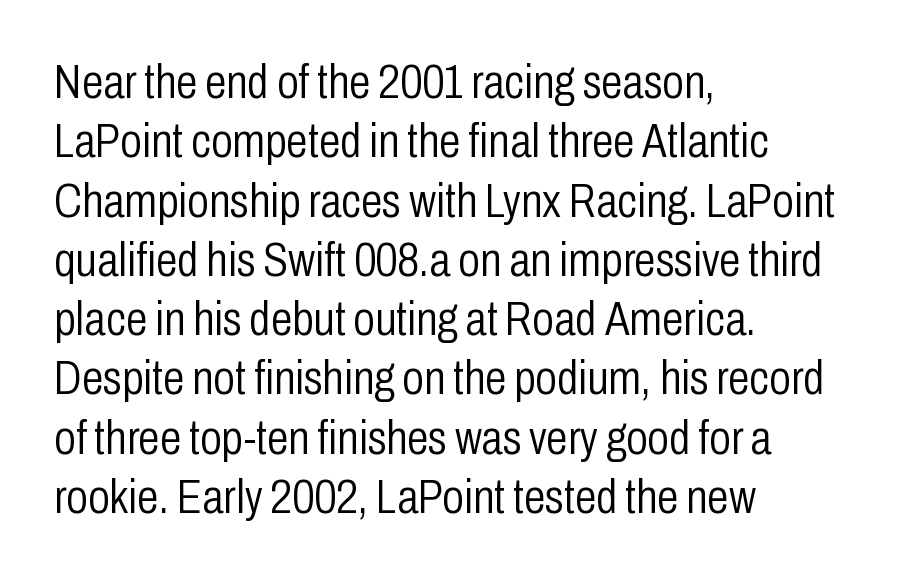
{"serif": "no", "italic": "no", "bold": "no", "weight": "light", "width": "condensed", "stroke_contrast": "low", "x_height": "medium", "monospaced": "no", "underline": "no", "align": "left", "line_spacing_ratio": 1.21, "letter_spacing": "normal", "letter_spacing_em": 0.0, "glyph_px": 49}
